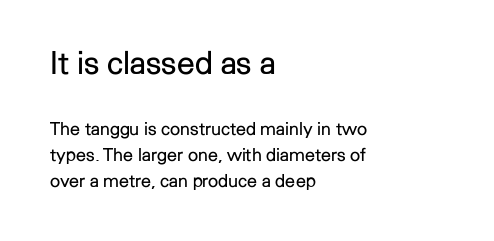
Is this a fixed-width face? No — the glyphs have proportional, varying widths. Look at the bottom of the vertical strokes: they stop flat, with no serifs. Each word holds together tightly as a unit, with standard inter-letter gaps. Compare the two chunks: the upper has the greater cap height. The typesetting does not lean heavy: it is not bold. Just letters on the line, the space beneath them empty.
